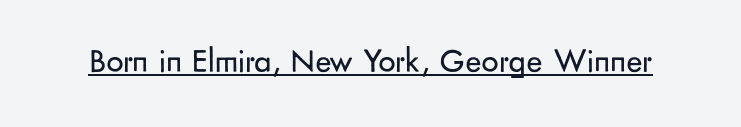
You could not count columns in this text — the font is proportionally spaced. The strokes are not fattened; the text isn't bold. Serifs: no, the terminals of the letterforms are clean. The passage shown has conventional tracking throughout. This rendering features underlined lettering. The font's upright variant was chosen for this text.
